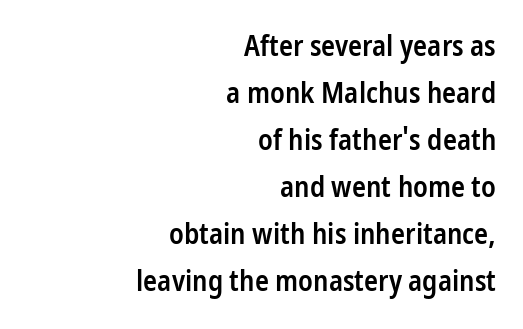
{"serif": "no", "italic": "no", "bold": "semi", "weight": "semibold", "width": "condensed", "stroke_contrast": "low", "x_height": "medium", "monospaced": "no", "underline": "no", "align": "right", "line_spacing": "normal", "line_spacing_ratio": 1.62, "letter_spacing": "normal", "letter_spacing_em": 0.0, "glyph_px": 29}
